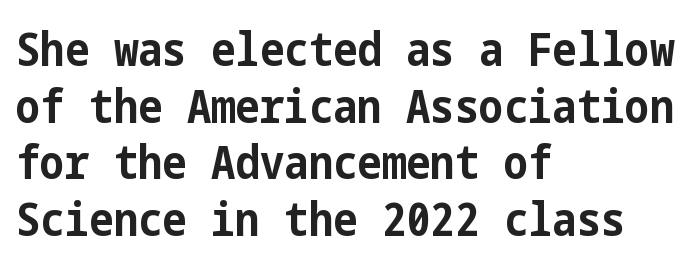
Is there any slant? The stems are plumb. Bold? Absolutely — the strokes are thick and heavy. Characters follow at the spacing the type designer built in. You can tell from the bare stems that sans-serif type was used. The ragged edge is on the right, which tells us the setting is flush left. Underlining? Definitely not there.
